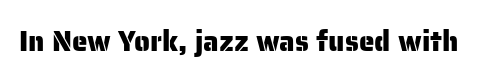
The image shows 28 px sans-serif type, upright; set normal letter spacing, not underlined; low stroke contrast and a medium x-height.
